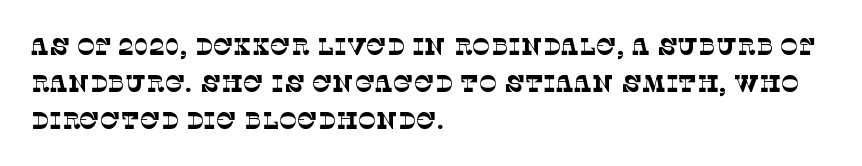
{"bold": "no", "underline": "no", "align": "left", "line_spacing": "normal", "line_spacing_ratio": 1.55, "letter_spacing": "normal", "letter_spacing_em": 0.0, "glyph_px": 24}
